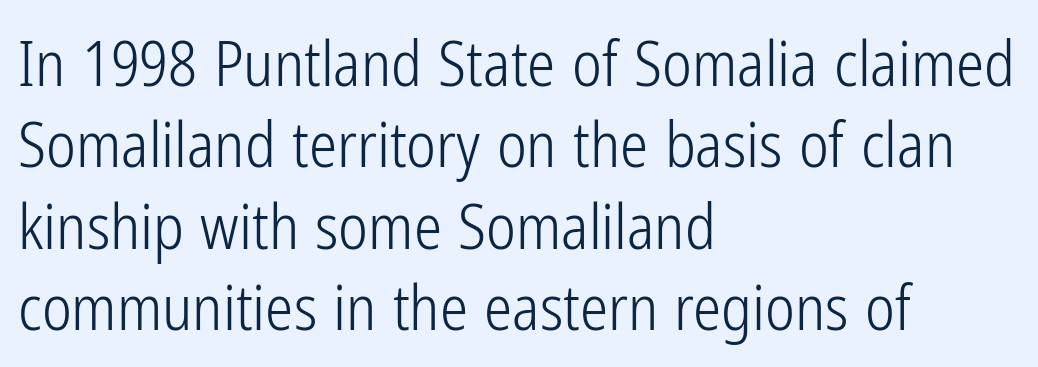
Q: Is the text bold? A: No.
Q: Is the text italic (slanted)? A: No, it is upright.
Q: Is the typeface a serif or a sans-serif typeface? A: Sans-serif.
Q: Is the text underlined? A: No.
Q: How is the paragraph aligned? A: Left-aligned.
Q: Is the spacing between letters normal or unusually wide? A: Normal.
Q: Is the spacing between lines tight, normal or loose? A: Normal.
Q: Width (condensed, normal, or wide)? A: Condensed.
Q: Stroke contrast? A: Low.
Q: x-height? A: Medium.
Q: Monospaced? A: No.
